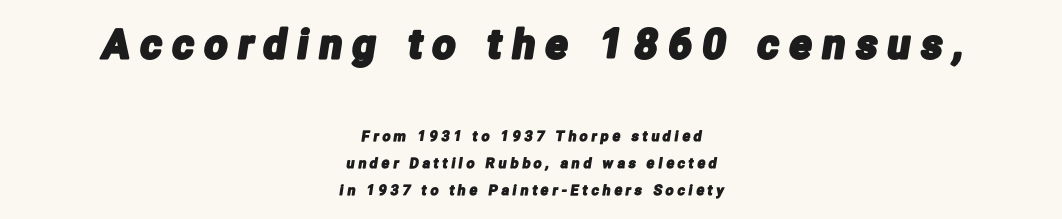
The image shows 40 px condensed sans-serif type; set centered, loose line spacing (1.91x), unusually wide letter spacing (+0.28 em), not underlined; the first (top) block is 2.86x larger; low stroke contrast and a medium x-height.
